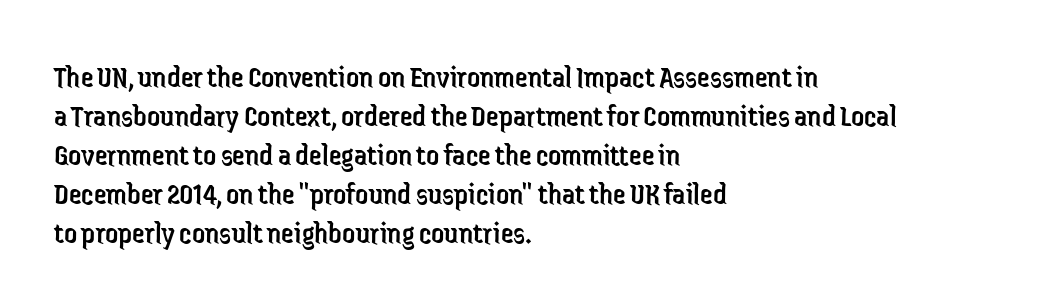
The image shows 32 px regular-weight, condensed sans-serif type, upright; set left-aligned, line spacing 1.22x, normal letter spacing, not underlined; low stroke contrast and a medium x-height.
